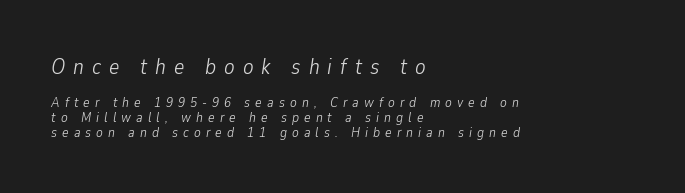
The image shows 22 px text type, italic (leaning right); set left-aligned, tight line spacing (1.06x), unusually wide letter spacing (+0.36 em), not underlined; the first (top) block is 1.57x larger.
